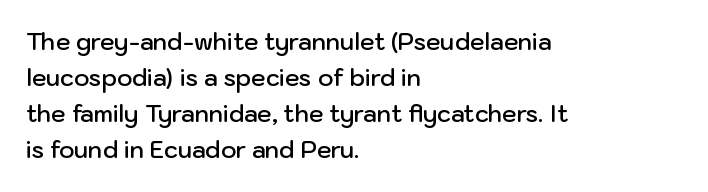
All the whitespace from short lines collects on the right. The space between consecutive lines is moderate. The type is set solid horizontally, with unmodified tracking. Does the lettering tilt? It doesn't — this is upright. Is the type bold? Partly — it's a semibold, heavier than regular but not fully bold.
